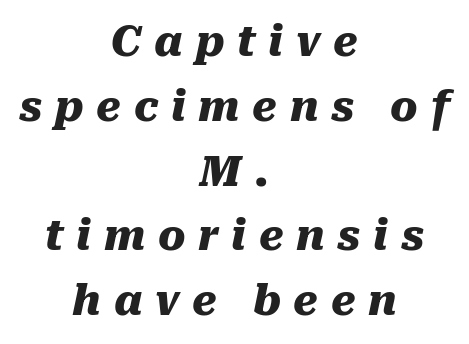
{"italic": "yes", "lean": "right", "slant_degrees": 10, "bold": "yes", "weight": "heavy", "width": "normal", "stroke_contrast": "medium", "x_height": "medium", "monospaced": "no", "underline": "no", "align": "center", "line_spacing": "normal", "line_spacing_ratio": 1.58, "letter_spacing": "wide", "letter_spacing_em": 0.31, "glyph_px": 41}
